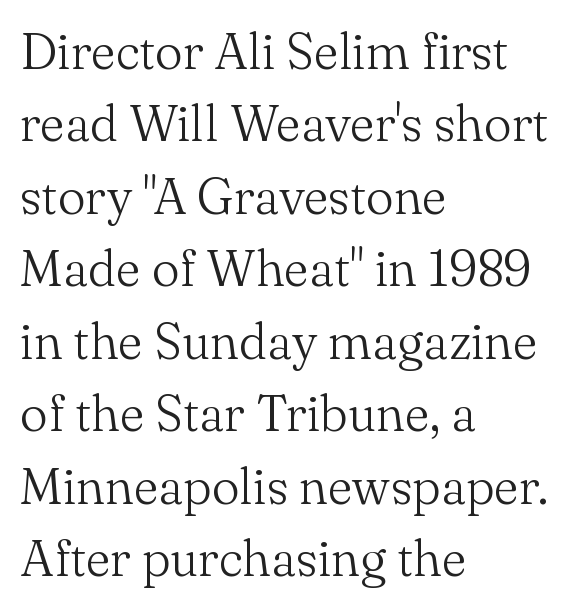
{"serif": "yes", "italic": "no", "bold": "no", "weight": "light", "width": "normal", "stroke_contrast": "medium", "x_height": "small", "monospaced": "no", "underline": "no", "align": "left", "line_spacing": "normal", "line_spacing_ratio": 1.45, "letter_spacing": "normal", "letter_spacing_em": 0.0, "glyph_px": 50}
